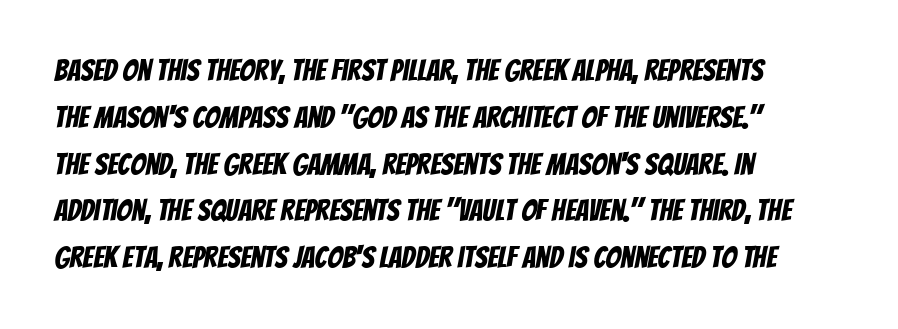
Q: Is the typeface a serif or a sans-serif typeface? A: Sans-serif.
Q: Is the text underlined? A: No.
Q: How is the paragraph aligned? A: Left-aligned.
Q: Is the spacing between letters normal or unusually wide? A: Normal.
Q: Is the spacing between lines tight, normal or loose? A: Normal.
Q: Width (condensed, normal, or wide)? A: Condensed.
Q: Stroke contrast? A: Low.
Q: x-height? A: Large.
Q: Monospaced? A: No.
